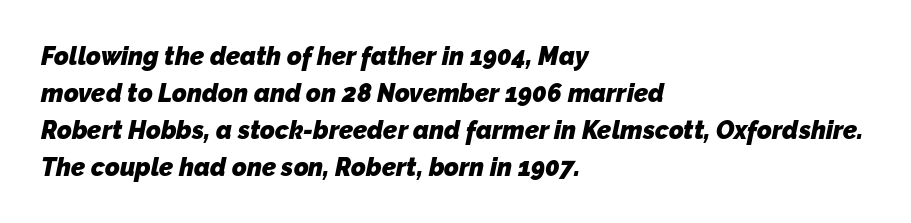
{"bold": "yes", "underline": "no", "align": "left", "line_spacing": "normal", "line_spacing_ratio": 1.48, "letter_spacing": "normal", "letter_spacing_em": 0.0, "glyph_px": 25}
